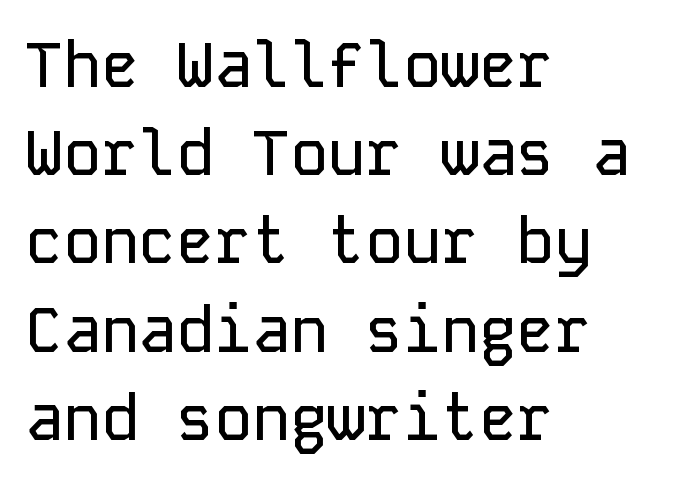
{"serif": "no", "italic": "no", "width": "normal", "stroke_contrast": "low", "x_height": "medium", "monospaced": "yes", "underline": "no", "align": "left", "line_spacing": "normal", "line_spacing_ratio": 1.4, "letter_spacing": "normal", "letter_spacing_em": 0.0, "glyph_px": 63}
